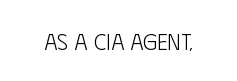
{"italic": "no", "bold": "no", "underline": "no", "letter_spacing": "normal", "letter_spacing_em": 0.0, "glyph_px": 23}
